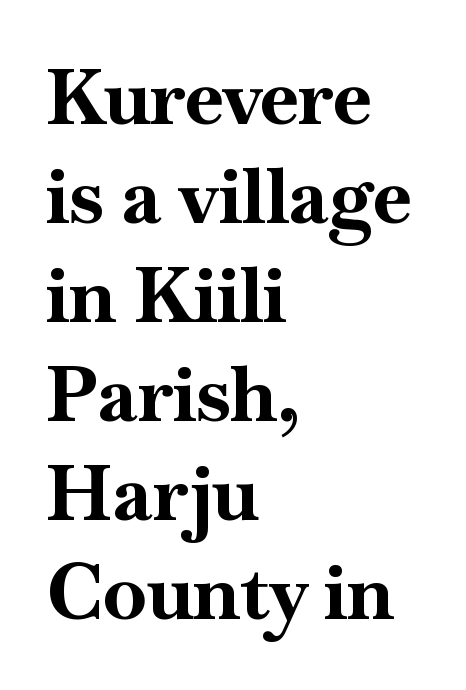
The image shows 78 px bold serif type, upright; set left-aligned, normal line spacing (1.27x), normal letter spacing, not underlined; high stroke contrast and a small x-height.
